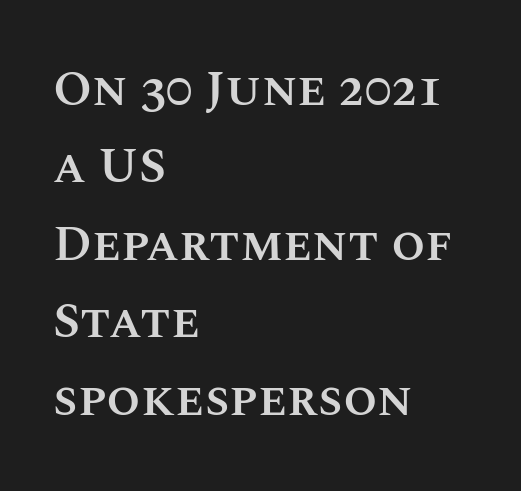
{"italic": "no", "bold": "semi", "weight": "semibold", "width": "normal", "stroke_contrast": "medium", "x_height": "large", "monospaced": "no", "underline": "no", "align": "left", "line_spacing": "normal", "line_spacing_ratio": 1.58, "letter_spacing": "normal", "letter_spacing_em": 0.0, "glyph_px": 49}
